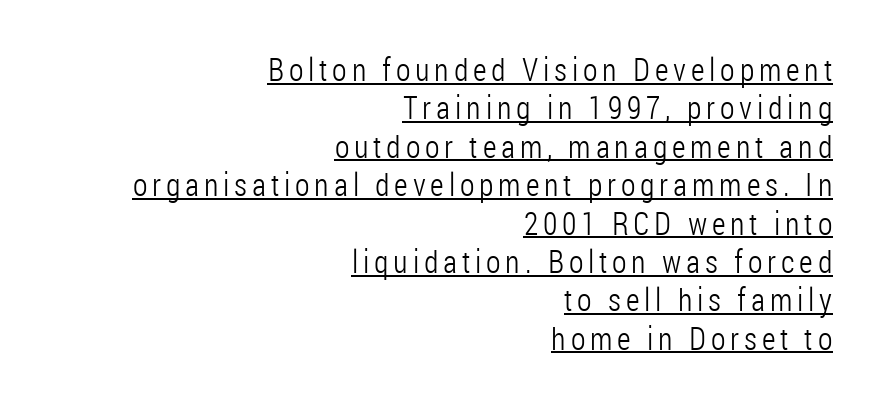
{"serif": "no", "italic": "no", "bold": "no", "weight": "light", "width": "condensed", "stroke_contrast": "low", "x_height": "medium", "monospaced": "no", "underline": "yes", "align": "right", "line_spacing_ratio": 1.2, "glyph_px": 32}
